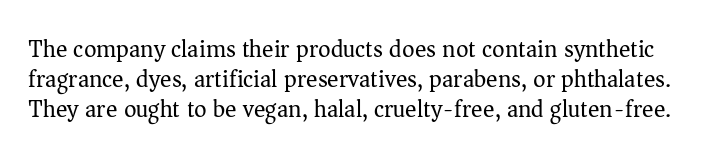
The image shows 24 px text type, upright; set normal line spacing (1.25x), normal letter spacing, not underlined.
